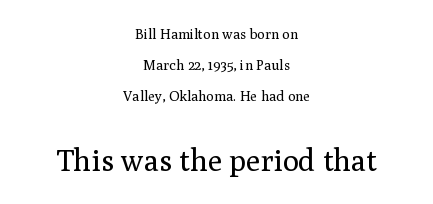
This sample is center-justified, so both line endings float freely. Quick note: not italic, upright. Each letter's strokes conclude with small projecting serifs. Bigger letters appear in the bottom chunk; the top chunk is reduced.
